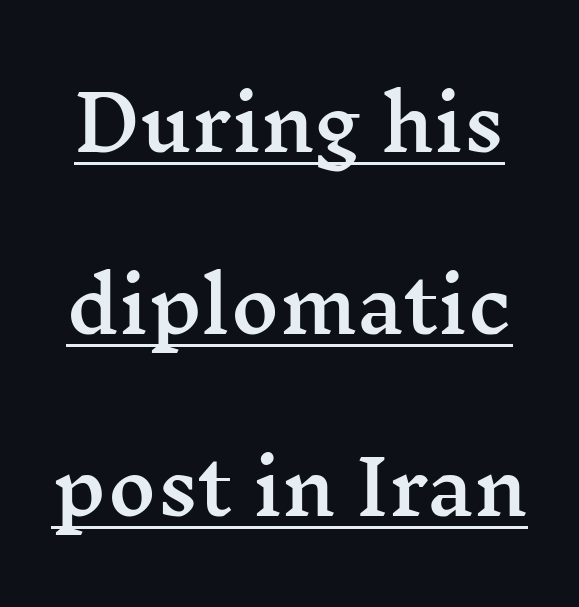
{"serif": "yes", "italic": "no", "width": "wide", "stroke_contrast": "medium", "x_height": "medium", "monospaced": "no", "underline": "yes", "align": "center", "line_spacing": "loose", "line_spacing_ratio": 2.46, "letter_spacing": "normal", "letter_spacing_em": 0.0, "glyph_px": 74}
